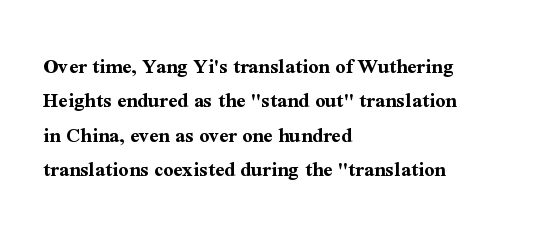
The image shows 22 px bold type, upright; set left-aligned, normal line spacing (1.56x), normal letter spacing, not underlined.
